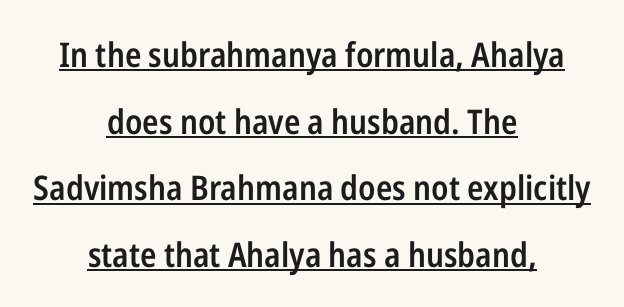
The image shows 34 px semibold, condensed sans-serif type, upright; set centered, loose line spacing (1.96x), normal letter spacing, underlined; low stroke contrast and a medium x-height.
